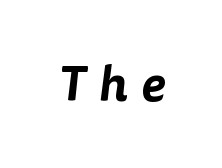
This rendering employs a face without finishing strokes, i.e., a sans-serif. Quick note: underline off. Proportional: the letters do not fall into vertical columns. Letter spacing: wide.
